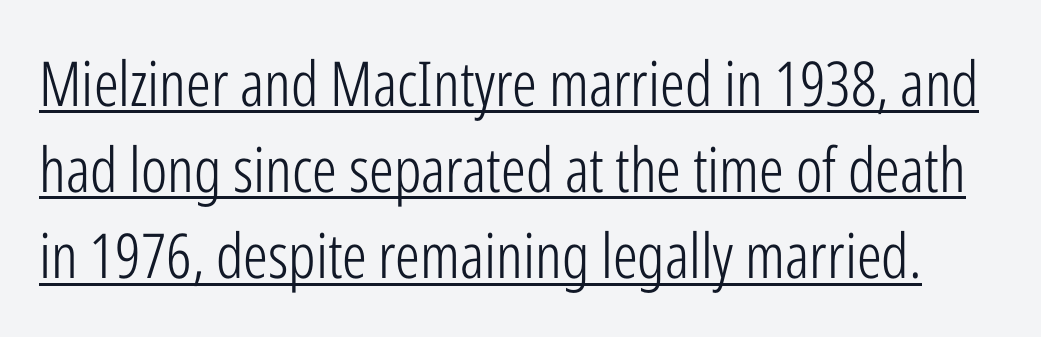
Q: Is the text bold? A: No.
Q: Is the text italic (slanted)? A: No, it is upright.
Q: Is the typeface a serif or a sans-serif typeface? A: Sans-serif.
Q: Is the text underlined? A: Yes.
Q: Is the spacing between letters normal or unusually wide? A: Normal.
Q: Is the spacing between lines tight, normal or loose? A: Normal.
Q: Width (condensed, normal, or wide)? A: Condensed.
Q: Stroke contrast? A: Low.
Q: x-height? A: Medium.
Q: Monospaced? A: No.
